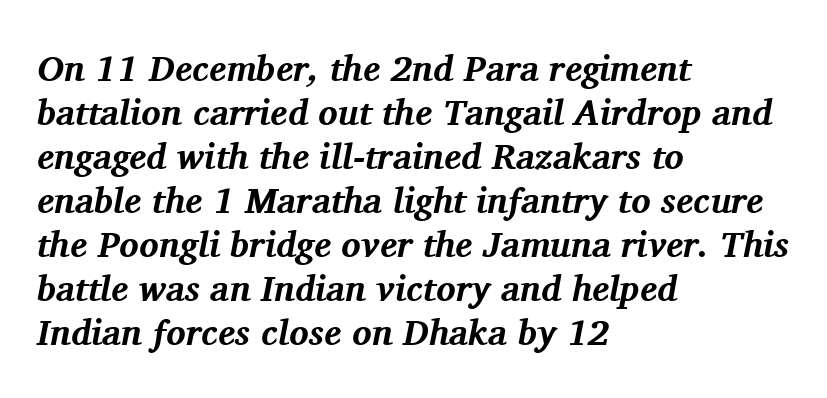
The image shows 36 px bold serif type, italic (leaning right); set left-aligned, line spacing 1.22x, normal letter spacing, not underlined; medium stroke contrast and a medium x-height.
